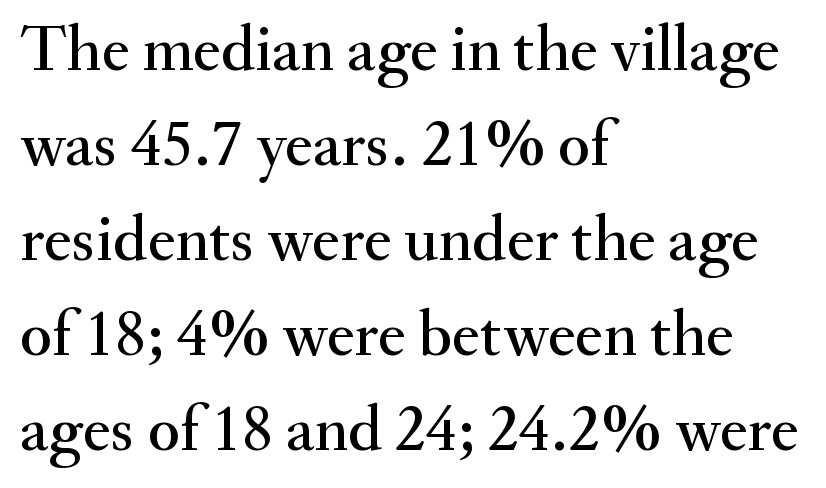
Q: Is the text italic (slanted)? A: No, it is upright.
Q: Is the typeface a serif or a sans-serif typeface? A: Serif.
Q: Is the text underlined? A: No.
Q: How is the paragraph aligned? A: Left-aligned.
Q: Is the spacing between letters normal or unusually wide? A: Normal.
Q: Is the spacing between lines tight, normal or loose? A: Normal.
Q: Width (condensed, normal, or wide)? A: Normal.
Q: Stroke contrast? A: Medium.
Q: x-height? A: Small.
Q: Monospaced? A: No.
